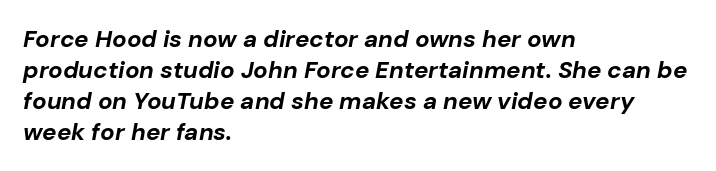
Q: Is the text bold? A: Yes.
Q: Is the text italic (slanted)? A: Yes, it leans right by about 10 degrees.
Q: Is the text underlined? A: No.
Q: How is the paragraph aligned? A: Left-aligned.
Q: Is the spacing between letters normal or unusually wide? A: Normal.
Q: Is the spacing between lines tight, normal or loose? A: Normal.
